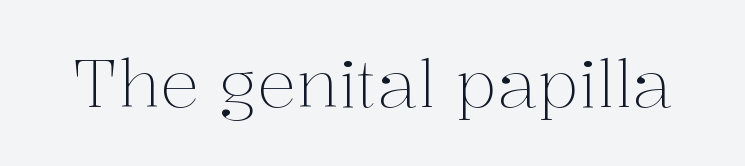
A roman cut, with each character standing at attention. The strokes are not fattened; the text isn't bold. In terms of letterspacing, this is plain default setting. You could not count columns in this text — the font is proportionally spaced. Descender tails drop into unmarked territory.
